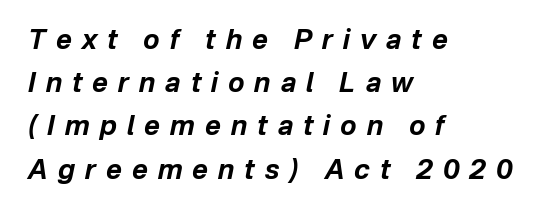
The foot of each line stays bare and open. Caption: multi-line text, flush left, ragged right. Emphasis-style slanted type is in use. A typesetter would call this leading conventional body-copy spacing.
